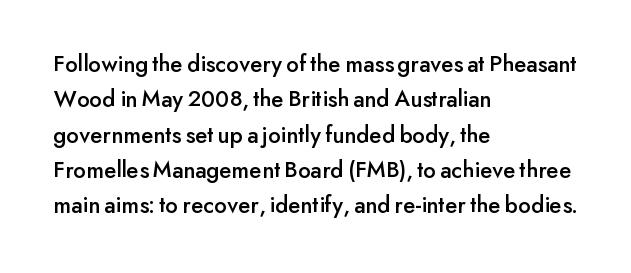
The passage shown stacks its lines at a standard gap. No extra tracking has been applied to these lines. Compared with a centered layout, this one pins lines to the left instead. The area under the type is left untouched. When letters stand straight like this, we call the style roman or upright.
